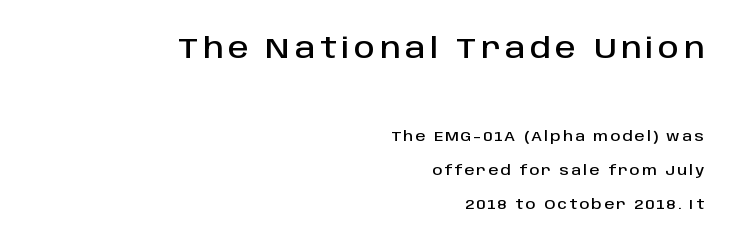
Bare-footed words on every line. Is the block centered? No — it sits flush against the right margin. You could fit nearly another row in the gap between these rows. The face used here is proportionally spaced, like ordinary book or web type. You can tell from the bare stems that sans-serif type was used. The upper block of text is set noticeably larger than the block beneath it.
